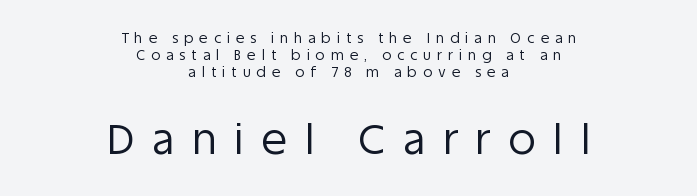
{"serif": "no", "italic": "no", "bold": "no", "weight": "regular", "width": "normal", "stroke_contrast": "low", "x_height": "large", "monospaced": "no", "underline": "no", "align": "center", "line_spacing_ratio": 1.23, "letter_spacing": "wide", "letter_spacing_em": 0.43, "larger_block": "second", "size_ratio": 3.0, "glyph_px": 42}
